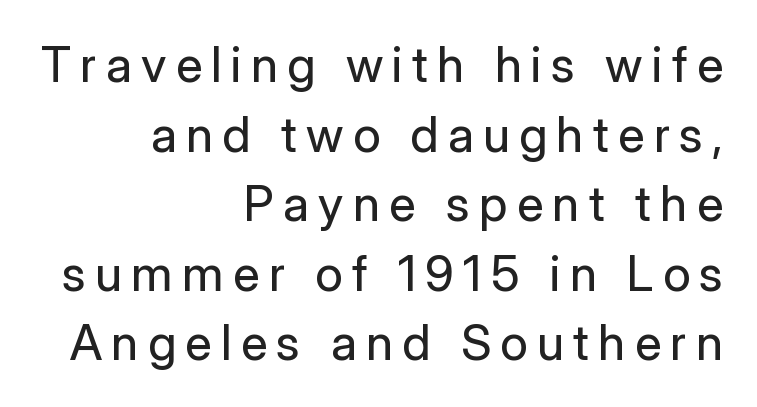
Note: no serifs on the glyphs. The zone under the glyphs is completely vacant. Leading: standard. Is this a fixed-width face? No — the glyphs have proportional, varying widths. The letters stand upright; this is a roman face.
